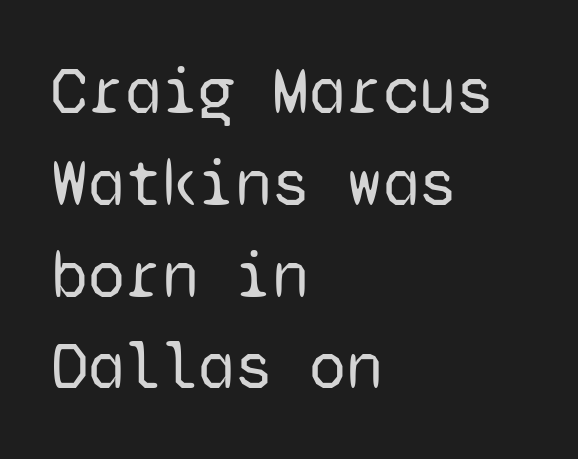
Notice how descenders clear the ascenders below comfortably — that's standard leading. Plain, unruled lines of type. Horizontal alignment here is leftward, the default for most running prose. The letterforms sit shoulder to shoulder at normal distance.
